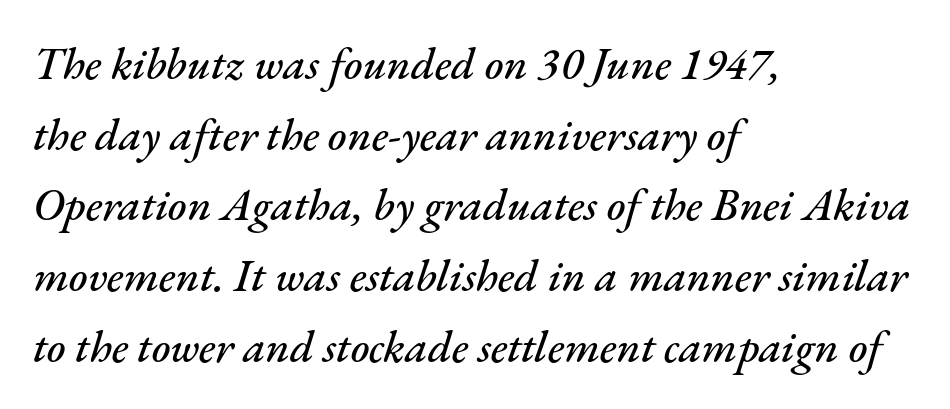
Q: Is the text italic (slanted)? A: Yes, it leans right by about 17 degrees.
Q: Is the text underlined? A: No.
Q: How is the paragraph aligned? A: Left-aligned.
Q: Is the spacing between letters normal or unusually wide? A: Normal.
Q: Is the spacing between lines tight, normal or loose? A: Normal.
Q: Width (condensed, normal, or wide)? A: Normal.
Q: Stroke contrast? A: Medium.
Q: x-height? A: Small.
Q: Monospaced? A: No.
